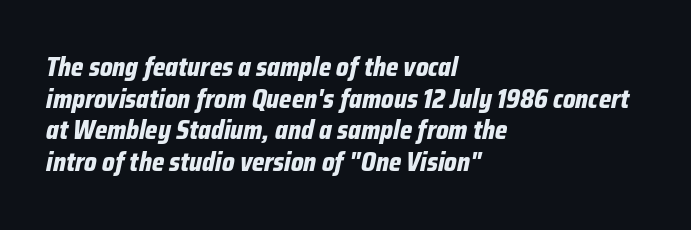
Set as a true bold cut, around the 700 mark. Plain, unruled lines of type. Looking at the ascenders, they clearly lean. The letterforms sit shoulder to shoulder at normal distance.
